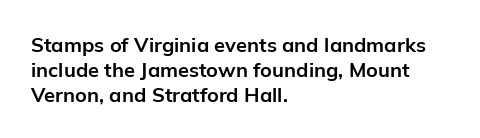
Q: Is the text bold? A: Yes.
Q: Is the text italic (slanted)? A: No, it is upright.
Q: Is the text underlined? A: No.
Q: How is the paragraph aligned? A: Left-aligned.
Q: Is the spacing between letters normal or unusually wide? A: Normal.
Q: Is the spacing between lines tight, normal or loose? A: Normal.
